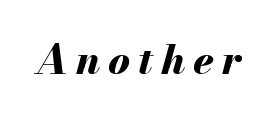
Q: Is the text bold? A: Yes.
Q: Is the text italic (slanted)? A: Yes, it leans right by about 13 degrees.
Q: Is the text underlined? A: No.
Q: Width (condensed, normal, or wide)? A: Normal.
Q: Stroke contrast? A: Medium.
Q: x-height? A: Small.
Q: Monospaced? A: No.
